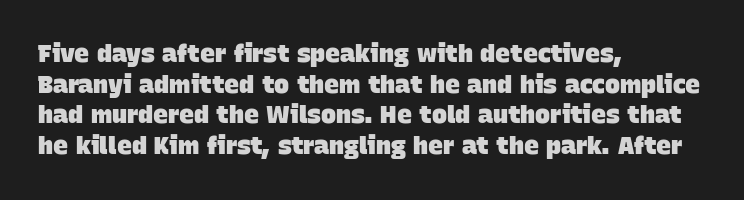
Standard letterfit; no display-style spreading of the glyphs. Only glyphs here, with clear space below each row. Is the block centered? No — it sits flush against the left margin. Typesetter's note: full bold, strokes at maximum text heaviness.
